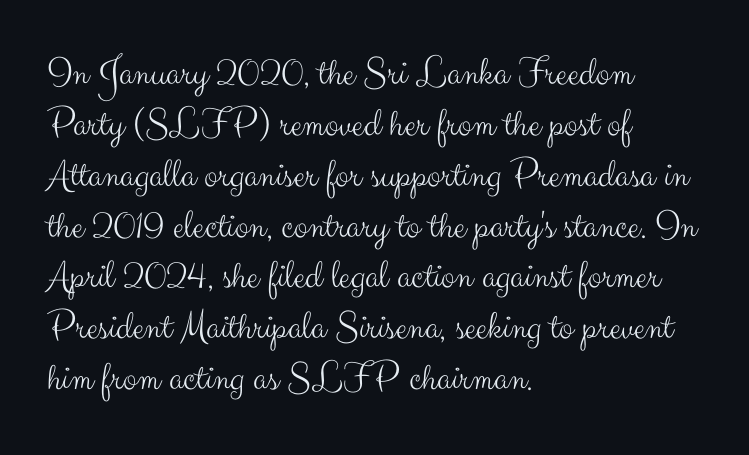
{"serif": "no", "bold": "no", "weight": "light", "width": "normal", "stroke_contrast": "medium", "x_height": "small", "monospaced": "no", "underline": "no", "align": "left", "line_spacing_ratio": 1.24, "letter_spacing": "normal", "letter_spacing_em": 0.0, "glyph_px": 41}
